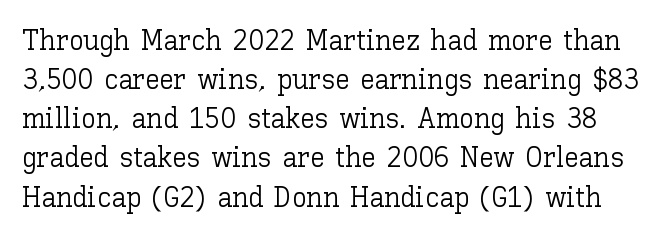
You could not count columns in this text — the font is proportionally spaced. Is there any slant? The stems are plumb. The rendering uses a moderate line-height, typical for paragraphs. Students, note that the glyphs here touch the page at normal intervals. These glyphs show unthickened strokes, regular width or finer. A bare baseline throughout the passage.
